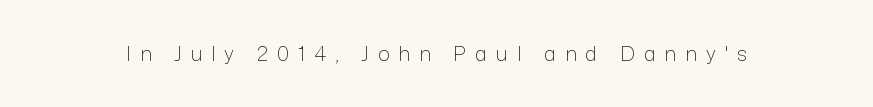
Q: Is the text bold? A: No.
Q: Is the text italic (slanted)? A: No, it is upright.
Q: Is the text underlined? A: No.
Q: Is the spacing between letters normal or unusually wide? A: Unusually wide.
